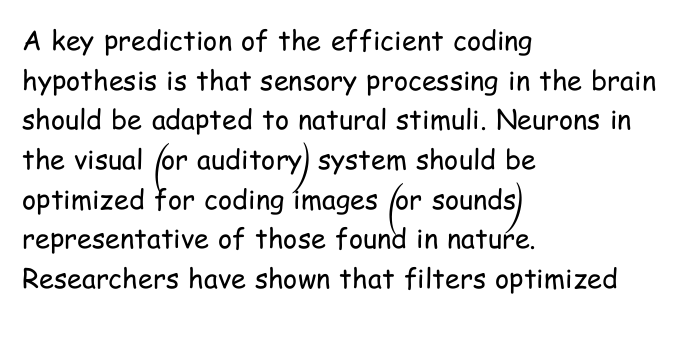
Notice how descenders clear the ascenders below comfortably — that's standard leading. Inter-character spacing is left at the font's built-in metrics. Bare-footed words on every line. The strokes are not fattened; the text isn't bold. A student would call this left alignment; a typographer would say flush left, rag right.
